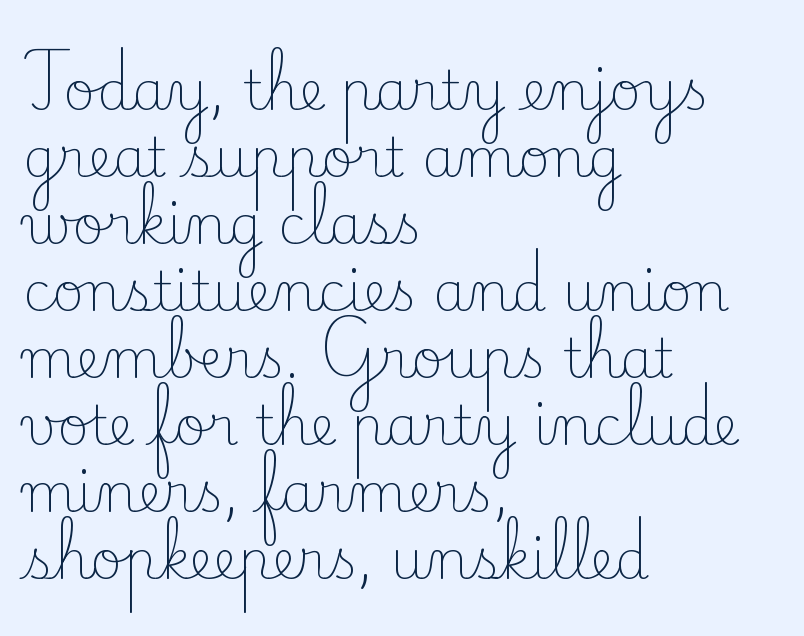
Q: Is the text bold? A: No.
Q: Is the text italic (slanted)? A: No, it is upright.
Q: Is the typeface a serif or a sans-serif typeface? A: Serif.
Q: Is the text underlined? A: No.
Q: How is the paragraph aligned? A: Left-aligned.
Q: Is the spacing between letters normal or unusually wide? A: Normal.
Q: Width (condensed, normal, or wide)? A: Normal.
Q: Stroke contrast? A: Low.
Q: x-height? A: Small.
Q: Monospaced? A: No.
